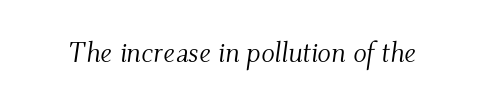
A clean baseline with only descenders dipping below it. Heft: none added — not bold. The glyphs look as if they've been sheared to an angle. You could not count columns in this text — the font is proportionally spaced. Default kerning and tracking; the words read as compact shapes. The typeface chosen for these lines features serifs.
